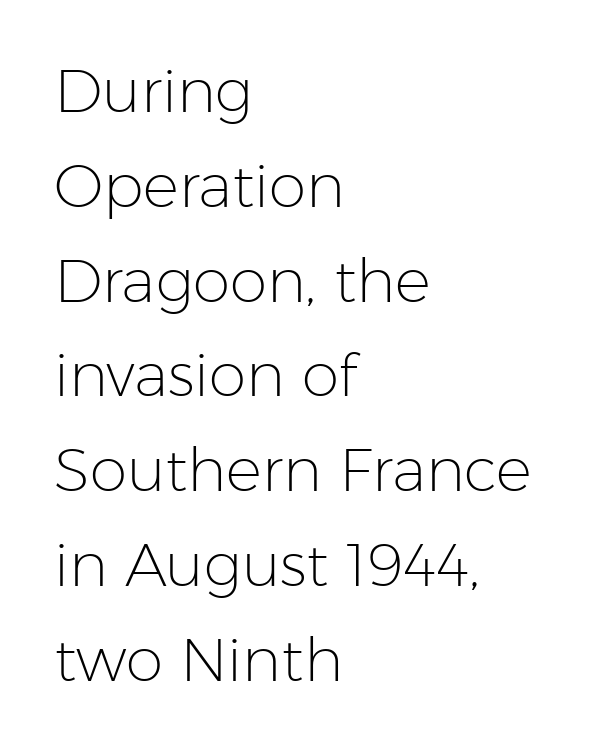
Q: Is the text bold? A: No.
Q: Is the text italic (slanted)? A: No, it is upright.
Q: Is the typeface a serif or a sans-serif typeface? A: Sans-serif.
Q: Is the text underlined? A: No.
Q: How is the paragraph aligned? A: Left-aligned.
Q: Is the spacing between letters normal or unusually wide? A: Normal.
Q: Is the spacing between lines tight, normal or loose? A: Normal.
Q: Width (condensed, normal, or wide)? A: Normal.
Q: Stroke contrast? A: Low.
Q: x-height? A: Medium.
Q: Monospaced? A: No.
